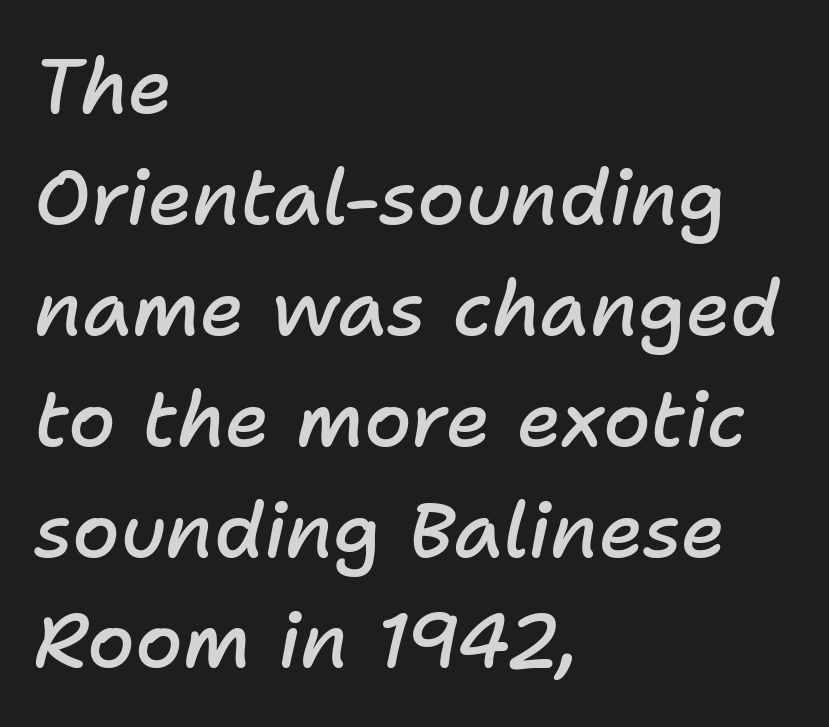
{"italic": "yes", "lean": "right", "slant_degrees": 11, "bold": "semi", "weight": "semibold", "width": "normal", "stroke_contrast": "low", "x_height": "medium", "monospaced": "no", "underline": "no", "align": "left", "line_spacing": "normal", "line_spacing_ratio": 1.44, "letter_spacing": "normal", "letter_spacing_em": 0.0, "glyph_px": 77}
